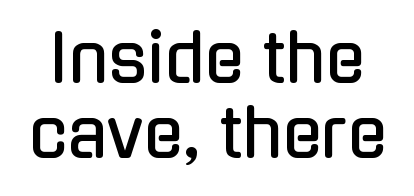
{"serif": "no", "italic": "no", "width": "condensed", "stroke_contrast": "low", "x_height": "medium", "monospaced": "no", "underline": "no", "line_spacing_ratio": 1.16, "letter_spacing": "normal", "letter_spacing_em": 0.0, "glyph_px": 65}
